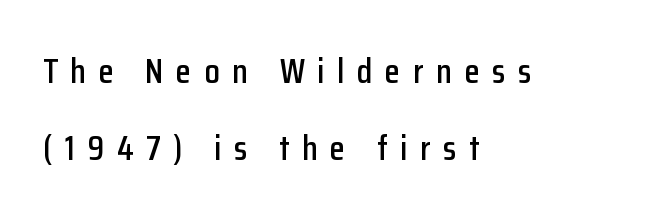
Q: Is the text italic (slanted)? A: No, it is upright.
Q: Is the typeface a serif or a sans-serif typeface? A: Sans-serif.
Q: Is the text underlined? A: No.
Q: How is the paragraph aligned? A: Left-aligned.
Q: Is the spacing between letters normal or unusually wide? A: Unusually wide.
Q: Is the spacing between lines tight, normal or loose? A: Loose.
Q: Width (condensed, normal, or wide)? A: Condensed.
Q: Stroke contrast? A: Low.
Q: x-height? A: Medium.
Q: Monospaced? A: No.
